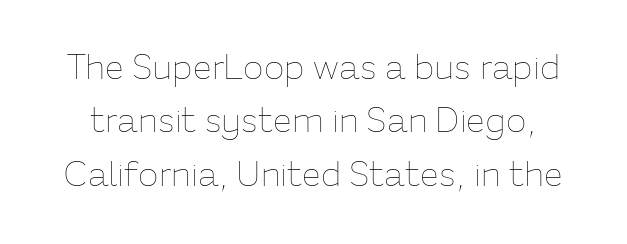
{"italic": "no", "bold": "no", "weight": "thin", "width": "normal", "stroke_contrast": "low", "x_height": "medium", "monospaced": "no", "underline": "no", "line_spacing": "normal", "line_spacing_ratio": 1.57, "letter_spacing": "normal", "letter_spacing_em": 0.0, "glyph_px": 34}
